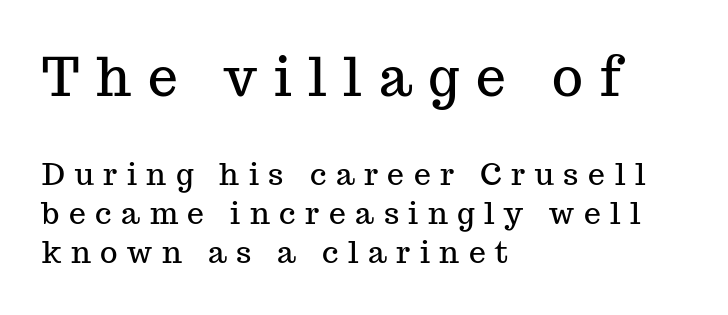
Teacher's note: observe the even left margin — that is flush-left alignment. Letters rest on an invisible, unmarked baseline. Reading top to bottom, the characters get smaller at the block break. Compared with typical paragraphs, the rows here are spaced about the same.
